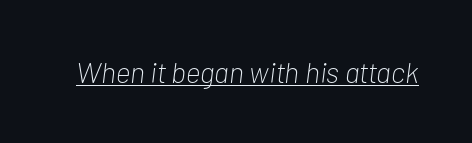
Q: Is the text bold? A: No.
Q: Is the text italic (slanted)? A: Yes, it leans right by about 7 degrees.
Q: Is the text underlined? A: Yes.
Q: Is the spacing between letters normal or unusually wide? A: Normal.
Q: Width (condensed, normal, or wide)? A: Condensed.
Q: Stroke contrast? A: Low.
Q: x-height? A: Medium.
Q: Monospaced? A: No.
